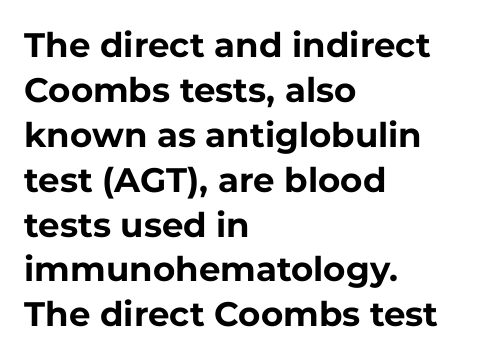
Q: Is the text bold? A: Yes.
Q: Is the text italic (slanted)? A: No, it is upright.
Q: Is the typeface a serif or a sans-serif typeface? A: Sans-serif.
Q: Is the text underlined? A: No.
Q: How is the paragraph aligned? A: Left-aligned.
Q: Is the spacing between letters normal or unusually wide? A: Normal.
Q: Is the spacing between lines tight, normal or loose? A: Normal.
Q: Width (condensed, normal, or wide)? A: Normal.
Q: Stroke contrast? A: Low.
Q: x-height? A: Medium.
Q: Monospaced? A: No.
